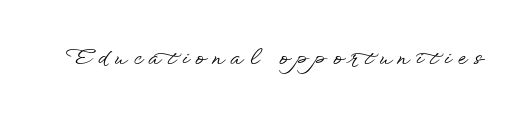
The image shows 21 px text type; set unusually wide letter spacing (+0.33 em), not underlined.
